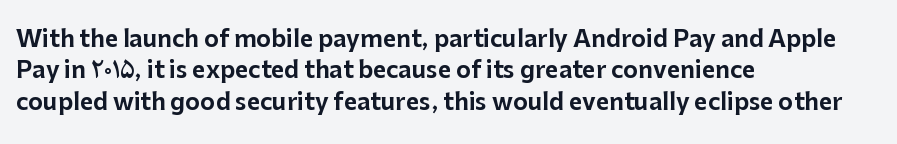
{"italic": "no", "underline": "no", "align": "left", "line_spacing": "normal", "line_spacing_ratio": 1.36, "letter_spacing": "normal", "letter_spacing_em": 0.0, "glyph_px": 23}
